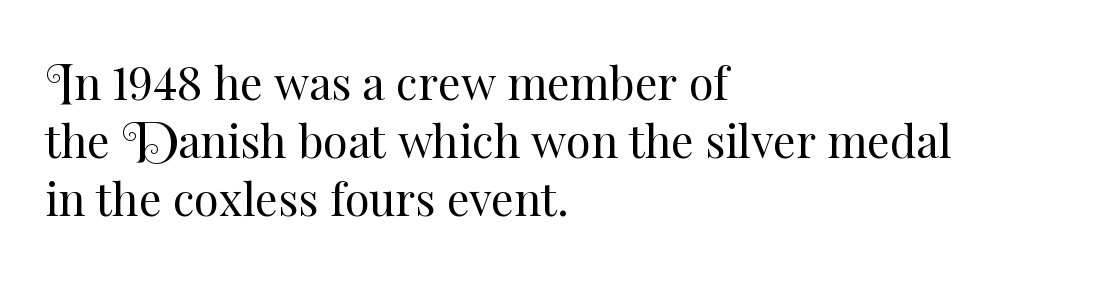
The image shows 45 px regular-weight type, upright; set left-aligned, normal line spacing (1.29x), normal letter spacing, not underlined; medium stroke contrast and a small x-height.
